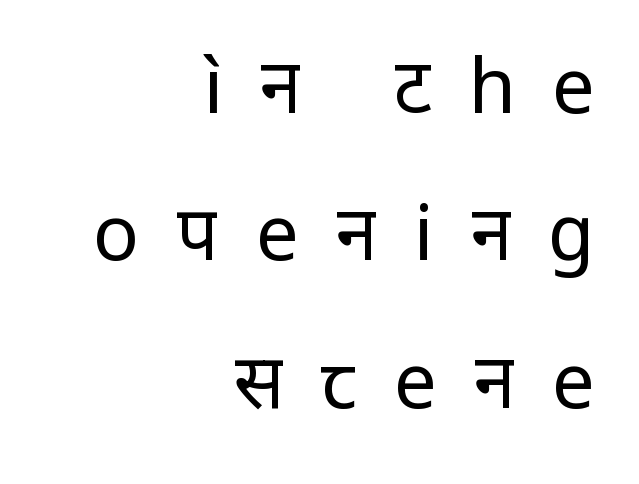
Q: Is the text bold? A: No.
Q: Is the text italic (slanted)? A: No, it is upright.
Q: Is the typeface a serif or a sans-serif typeface? A: Sans-serif.
Q: Is the text underlined? A: No.
Q: How is the paragraph aligned? A: Right-aligned.
Q: Is the spacing between letters normal or unusually wide? A: Unusually wide.
Q: Is the spacing between lines tight, normal or loose? A: Loose.
Q: Width (condensed, normal, or wide)? A: Normal.
Q: Stroke contrast? A: Low.
Q: x-height? A: Medium.
Q: Monospaced? A: No.
